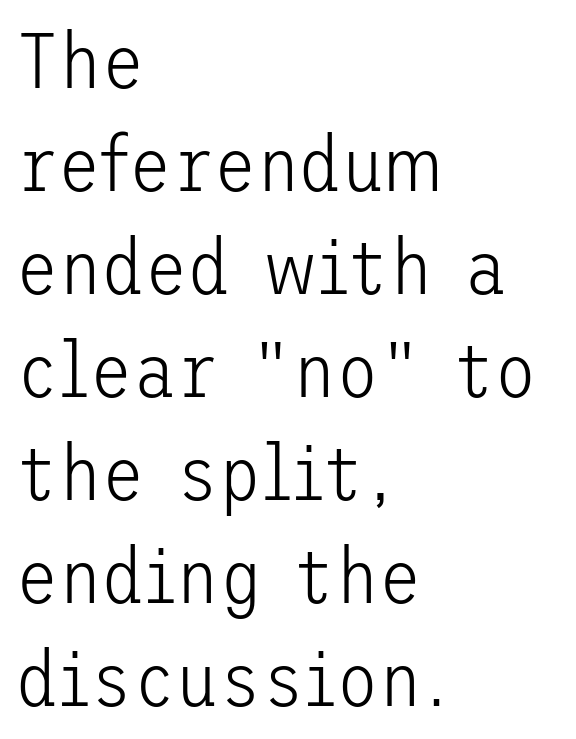
The image shows 78 px light sans-serif type, upright; set left-aligned, normal line spacing (1.32x), normal letter spacing, not underlined; low stroke contrast and a medium x-height.
